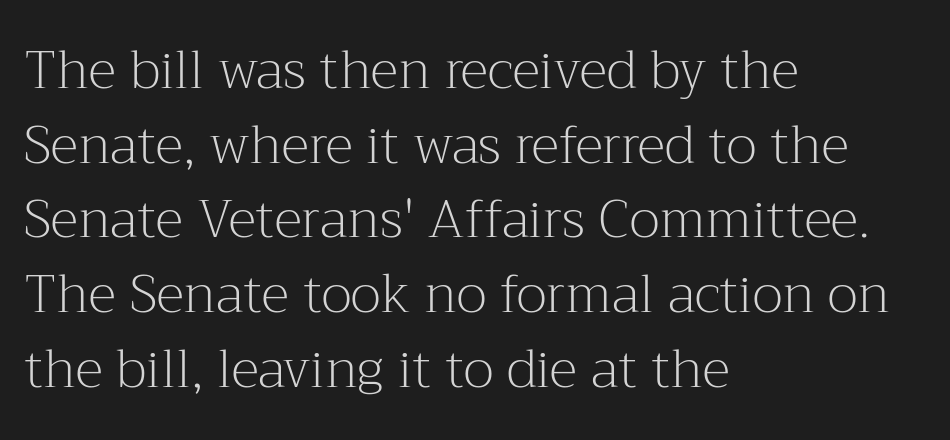
Q: Is the text bold? A: No.
Q: Is the text italic (slanted)? A: No, it is upright.
Q: Is the typeface a serif or a sans-serif typeface? A: Serif.
Q: Is the text underlined? A: No.
Q: How is the paragraph aligned? A: Left-aligned.
Q: Is the spacing between letters normal or unusually wide? A: Normal.
Q: Is the spacing between lines tight, normal or loose? A: Normal.
Q: Width (condensed, normal, or wide)? A: Normal.
Q: Stroke contrast? A: Medium.
Q: x-height? A: Medium.
Q: Monospaced? A: No.
